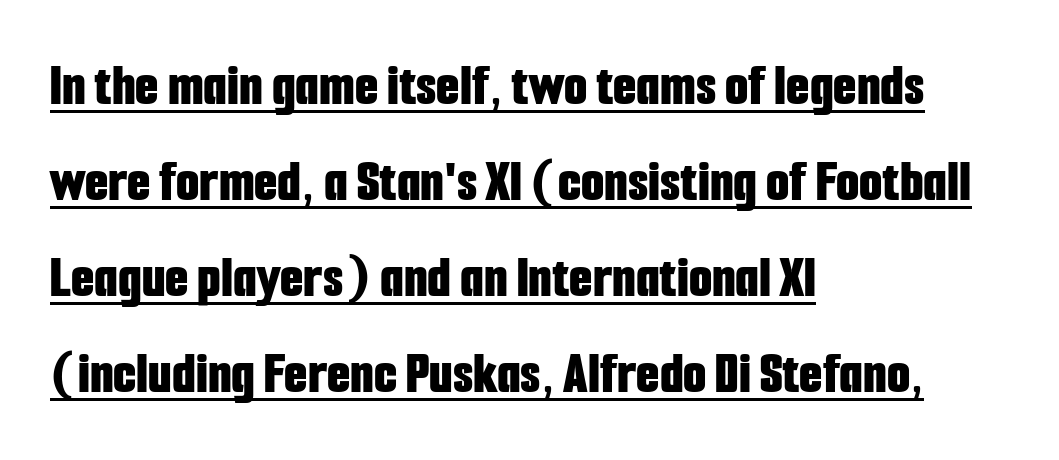
The image shows 60 px bold, condensed sans-serif type, upright; set left-aligned, normal line spacing (1.6x), normal letter spacing, underlined; low stroke contrast and a medium x-height.
